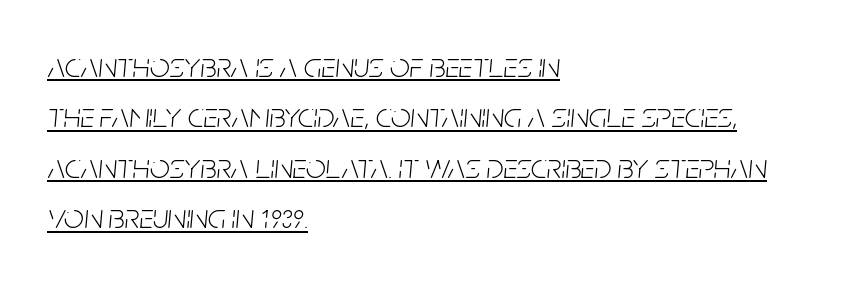
Does the copy run flush right? No — it runs flush left. The letters look calm and open, with moderate or lighter stems. Do the characters align in a grid? No, the font is proportional. Evenly set lines give the paragraph a standard silhouette.
